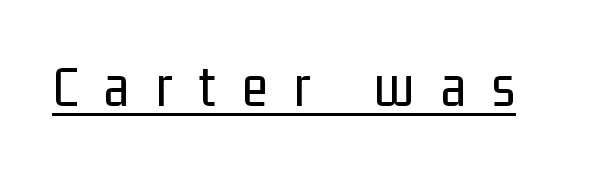
Characters remain perfectly vertical along every line. Beneath each row of characters lies a ruled line. Stems and bowls with no extra thickness — not bold. The passage shown has open, widely tracked lettering throughout. These lines are composed in type without serifs.
